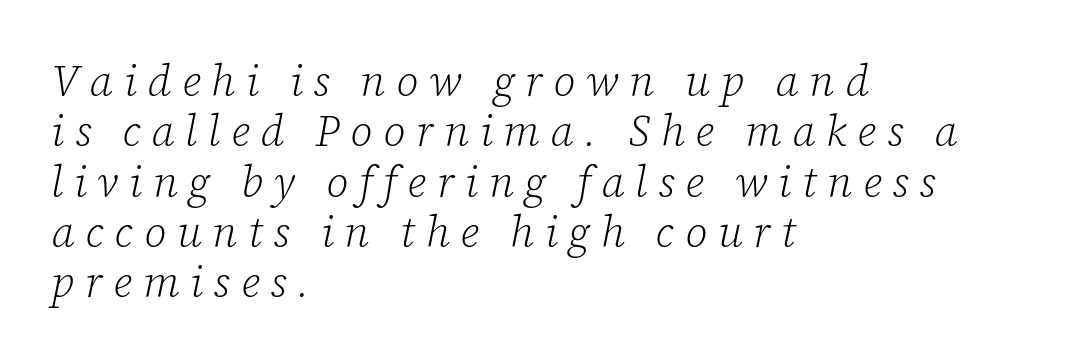
{"serif": "yes", "italic": "yes", "lean": "right", "slant_degrees": 12, "bold": "no", "weight": "light", "width": "normal", "stroke_contrast": "low", "x_height": "medium", "monospaced": "no", "underline": "no", "align": "left", "line_spacing_ratio": 1.17, "letter_spacing": "wide", "letter_spacing_em": 0.25, "glyph_px": 43}
